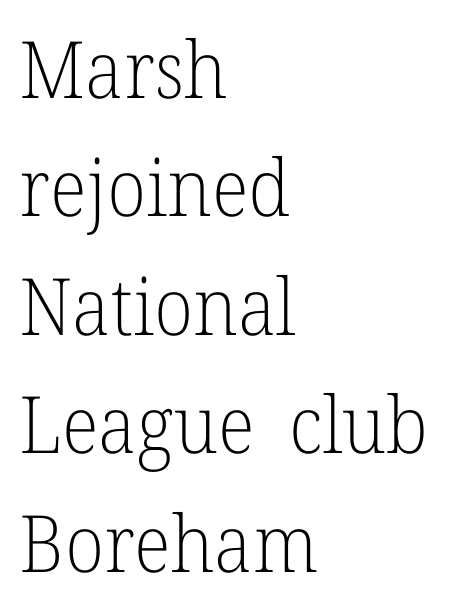
The image shows 79 px light serif type, upright; set left-aligned, normal line spacing (1.5x), normal letter spacing, not underlined; low stroke contrast and a medium x-height.
